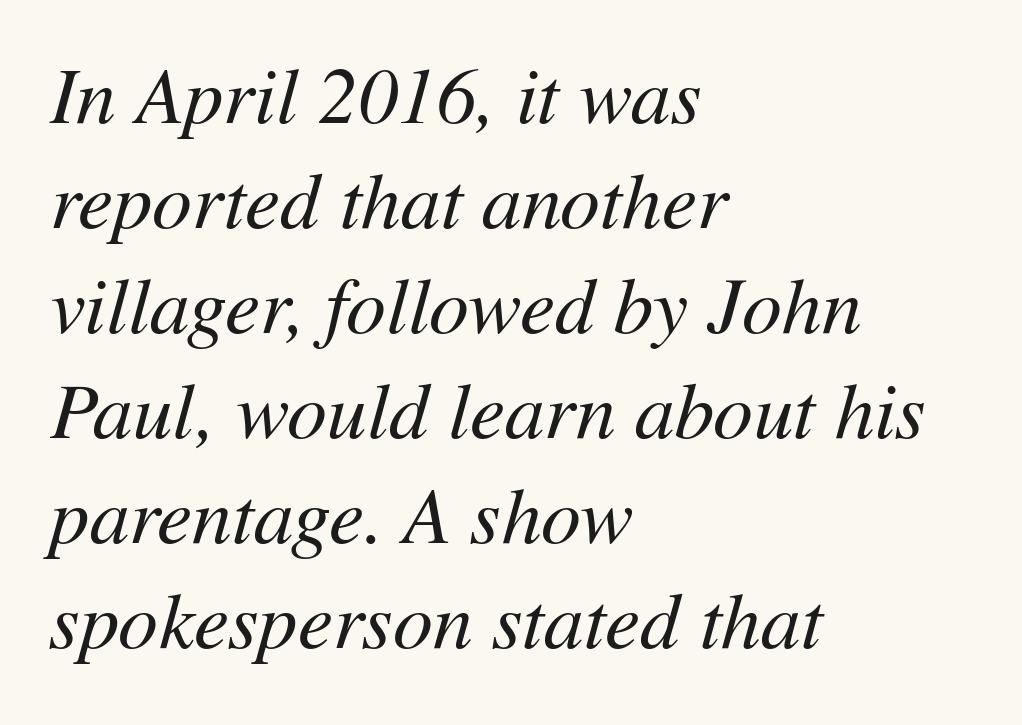
This sample keeps an unexceptional amount of space between lines. A typesetter would call this zero additional tracking. The typography opts for an oblique posture over an upright one. A student would call this left alignment; a typographer would say flush left, rag right.
